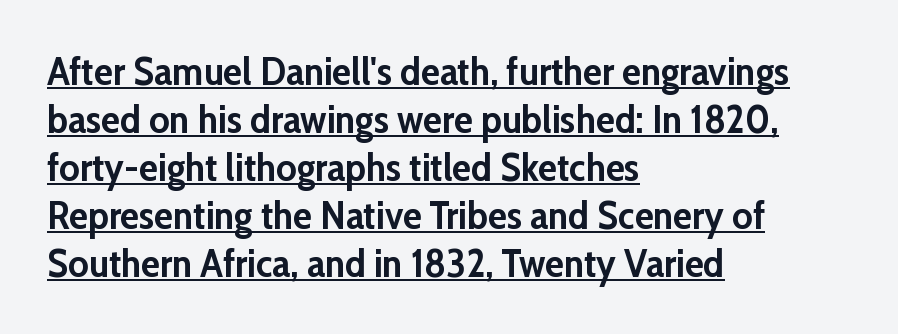
Quick note: underline on. Tracking here is standard; glyphs follow each other at the usual distance. Summary of weight: heavy, a full bold. Font category for this specimen: sans-serif.
